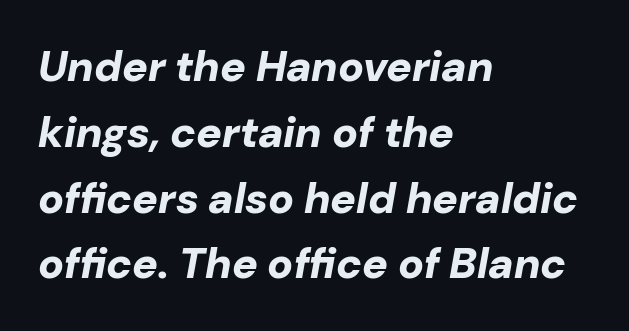
The image shows 43 px bold type, italic (leaning right); set left-aligned, normal line spacing (1.53x), normal letter spacing, not underlined; low stroke contrast and a medium x-height.
